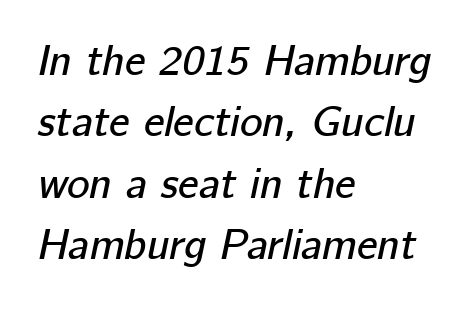
The compositor pushed each line to the left boundary. Check the space under the baseline: it is left empty. Words appear dense and cohesive because spacing is normal. These lines are rendered in a variable-pitch font.
